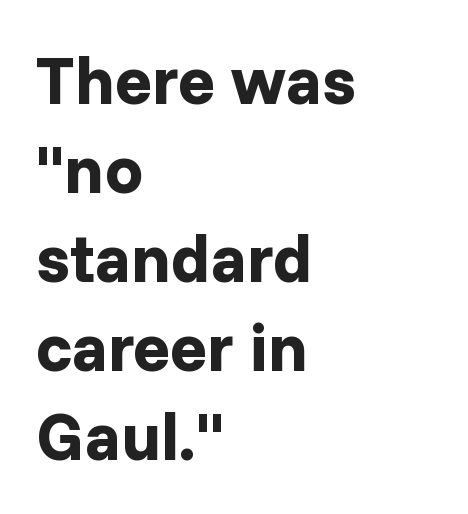
The image shows 68 px bold sans-serif type, upright; set left-aligned, normal line spacing (1.31x), normal letter spacing, not underlined; low stroke contrast and a medium x-height.
